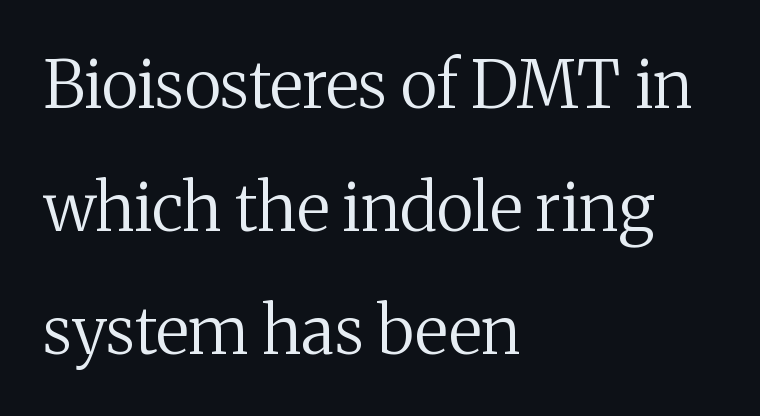
You can tell it's not italic because the verticals are truly vertical. The paragraph shown leans on its left margin. Think standard paragraph weight, or any step lighter than that. The passage shown has conventional tracking throughout. The glyphs in this specimen are seriffed. Note the varied advance widths — an 'i' is clearly narrower than an 'm'.
